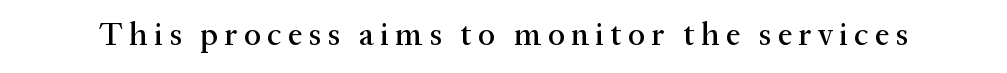
{"serif": "yes", "italic": "no", "width": "normal", "stroke_contrast": "medium", "x_height": "medium", "monospaced": "no", "underline": "no", "letter_spacing": "wide", "letter_spacing_em": 0.2, "glyph_px": 32}
